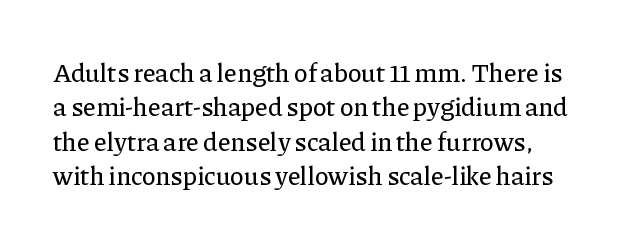
Does extra space separate the letters? No, they use regular spacing. The baseline area is clear. The font's upright variant was chosen for this text. What's the leading like? Ordinary, nothing unusual.
